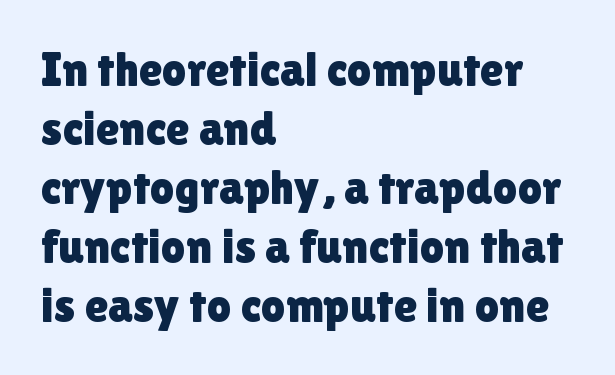
The image shows 48 px sans-serif type, upright; set left-aligned, line spacing 1.23x, normal letter spacing, not underlined; a medium x-height.
